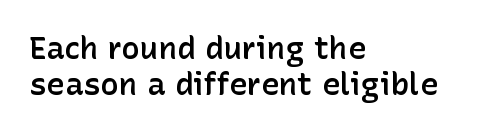
The image shows 31 px semibold sans-serif type, upright; set left-aligned, line spacing 1.17x, normal letter spacing, not underlined; low stroke contrast and a medium x-height.
